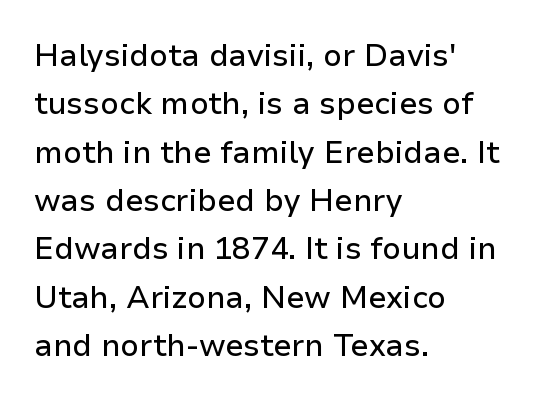
Is there much room between lines? A standard amount, neither cramped nor airy. Style check: upright. The letterforms sit shoulder to shoulder at normal distance. Horizontally, the lines are justified to the leading edge only. Nothing sits at the stroke ends, so this counts as sans-serif.
